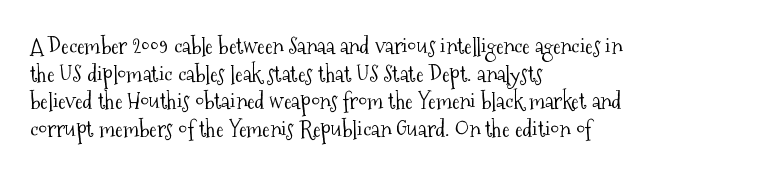
Q: Is the text bold? A: No.
Q: Is the text italic (slanted)? A: No, it is upright.
Q: Is the text underlined? A: No.
Q: How is the paragraph aligned? A: Left-aligned.
Q: Is the spacing between letters normal or unusually wide? A: Normal.
